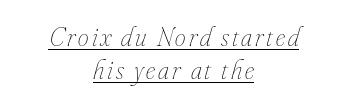
Q: Is the text bold? A: No.
Q: Is the text italic (slanted)? A: Yes, it leans right by about 16 degrees.
Q: Is the text underlined? A: Yes.
Q: How is the paragraph aligned? A: Centered.
